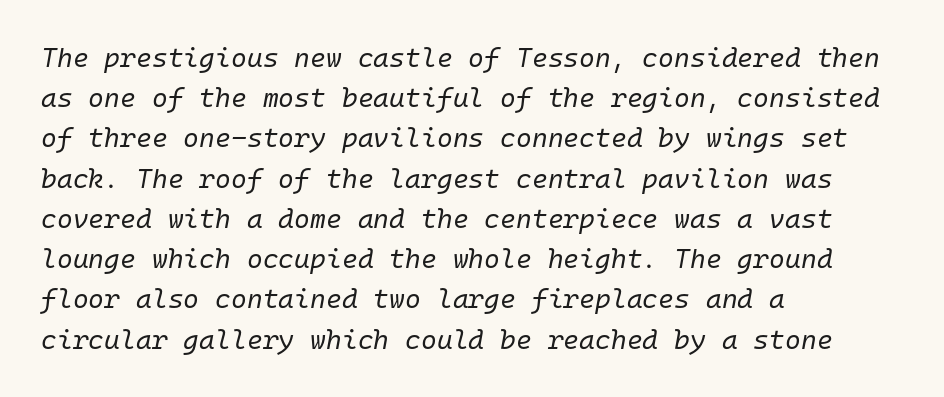
{"italic": "yes", "lean": "right", "slant_degrees": 10, "bold": "no", "underline": "no", "align": "left", "line_spacing": "normal", "line_spacing_ratio": 1.49, "letter_spacing": "normal", "letter_spacing_em": 0.0, "glyph_px": 27}
